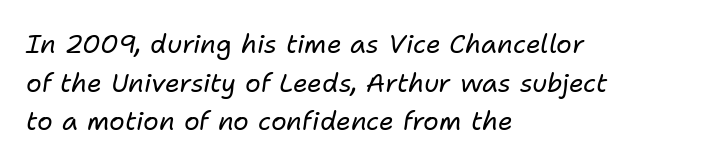
Q: Is the text bold? A: No.
Q: Is the text italic (slanted)? A: Yes, it leans right by about 11 degrees.
Q: Is the text underlined? A: No.
Q: How is the paragraph aligned? A: Left-aligned.
Q: Is the spacing between letters normal or unusually wide? A: Normal.
Q: Is the spacing between lines tight, normal or loose? A: Normal.
